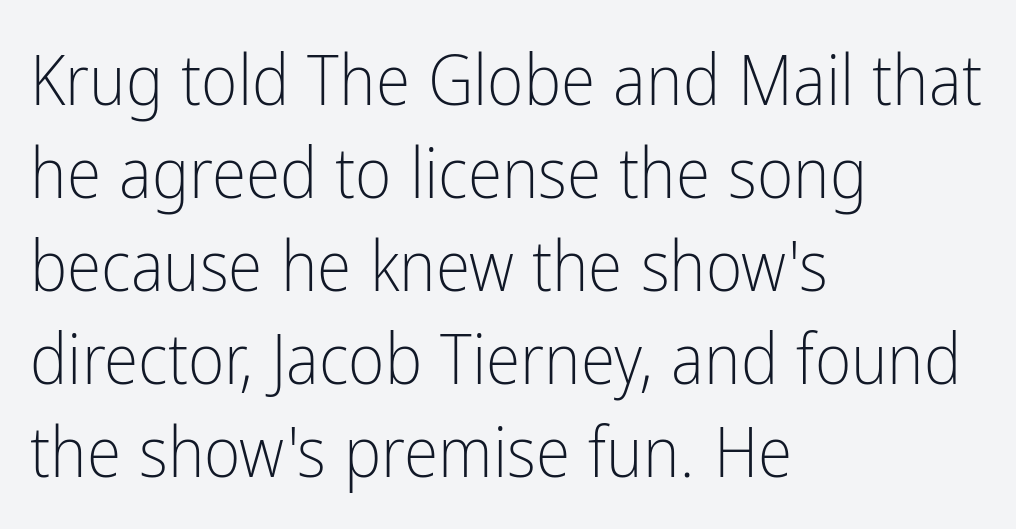
{"serif": "no", "italic": "no", "bold": "no", "weight": "light", "width": "condensed", "stroke_contrast": "low", "x_height": "medium", "monospaced": "no", "underline": "no", "align": "left", "line_spacing": "normal", "line_spacing_ratio": 1.33, "letter_spacing": "normal", "letter_spacing_em": 0.0, "glyph_px": 70}
